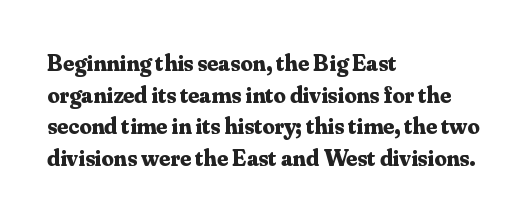
Q: Is the text bold? A: Yes.
Q: Is the text italic (slanted)? A: No, it is upright.
Q: Is the text underlined? A: No.
Q: How is the paragraph aligned? A: Left-aligned.
Q: Is the spacing between letters normal or unusually wide? A: Normal.
Q: Is the spacing between lines tight, normal or loose? A: Normal.
